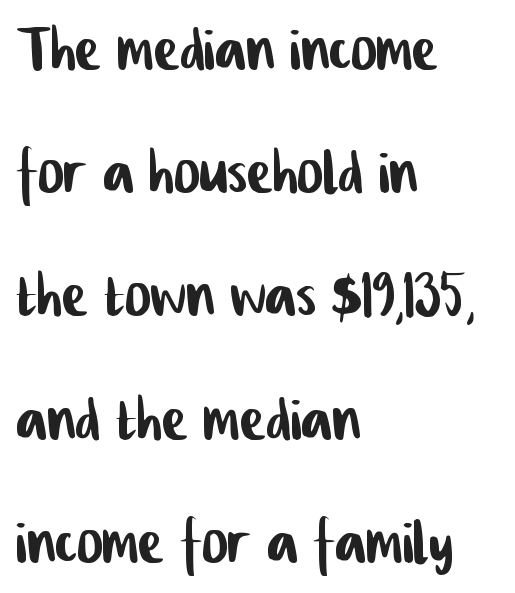
{"serif": "no", "width": "condensed", "stroke_contrast": "low", "x_height": "medium", "monospaced": "no", "underline": "no", "align": "left", "line_spacing": "normal", "line_spacing_ratio": 1.58, "letter_spacing": "normal", "letter_spacing_em": 0.0, "glyph_px": 78}
